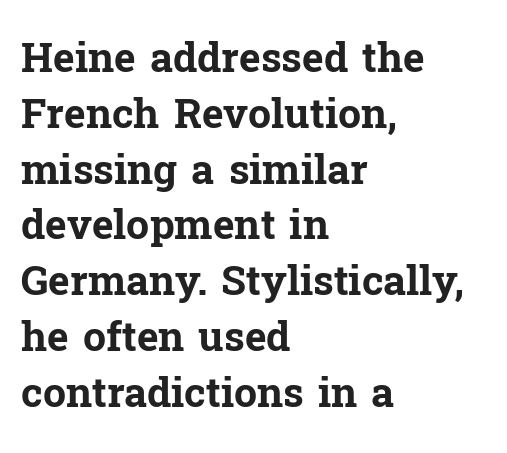
Q: Is the text bold? A: Yes.
Q: Is the text italic (slanted)? A: No, it is upright.
Q: Is the typeface a serif or a sans-serif typeface? A: Serif.
Q: Is the text underlined? A: No.
Q: How is the paragraph aligned? A: Left-aligned.
Q: Is the spacing between letters normal or unusually wide? A: Normal.
Q: Is the spacing between lines tight, normal or loose? A: Normal.
Q: Width (condensed, normal, or wide)? A: Normal.
Q: Stroke contrast? A: Low.
Q: x-height? A: Medium.
Q: Monospaced? A: No.
